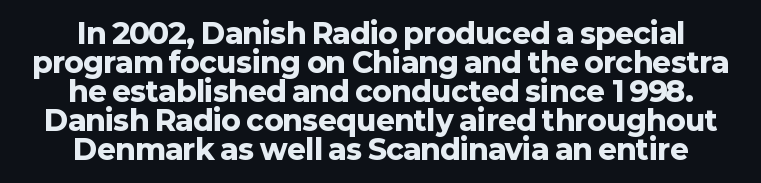
The vertical gap from one line to the next is small. Students, this is bold: see how much ink each stroke carries. Notice how the stems are strictly vertical — no italics here. Observe the absence of serifs on each vertical stroke in this sample.
